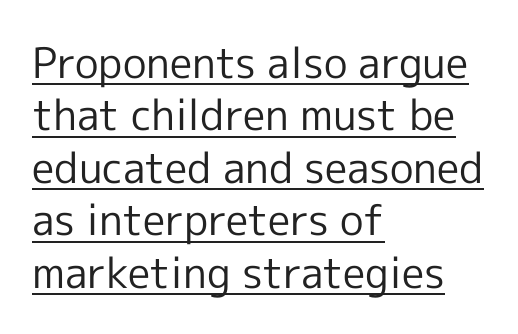
{"serif": "no", "italic": "no", "bold": "no", "weight": "regular", "width": "normal", "x_height": "medium", "monospaced": "no", "underline": "yes", "align": "left", "line_spacing": "normal", "line_spacing_ratio": 1.25, "letter_spacing": "normal", "letter_spacing_em": 0.0, "glyph_px": 42}
